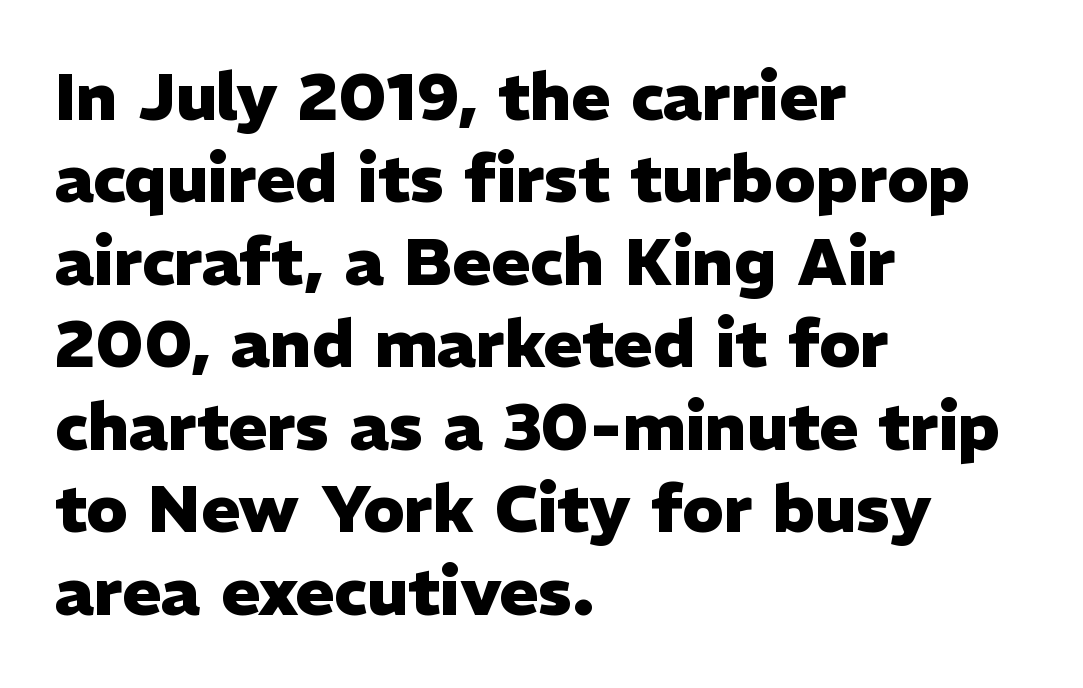
The face used here is rendered with its standard letterfit. A roman cut, with each character standing at attention. Baseline-to-baseline distance is the conventional proportion of letter height. The passage shown is typed in a proportional face where columns would drift.
